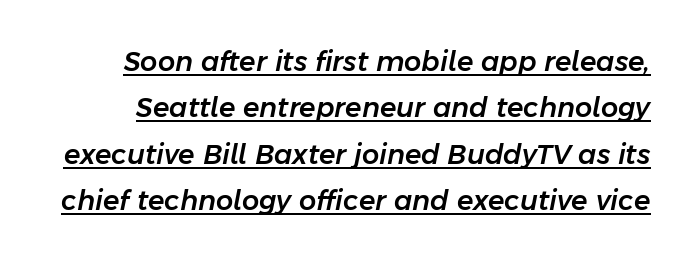
Q: Is the text italic (slanted)? A: Yes, it leans right by about 11 degrees.
Q: Is the text underlined? A: Yes.
Q: Is the spacing between letters normal or unusually wide? A: Normal.
